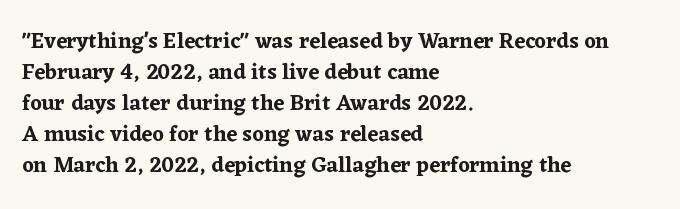
The image shows 22 px text type, upright; set left-aligned, normal line spacing (1.41x), normal letter spacing, not underlined.
